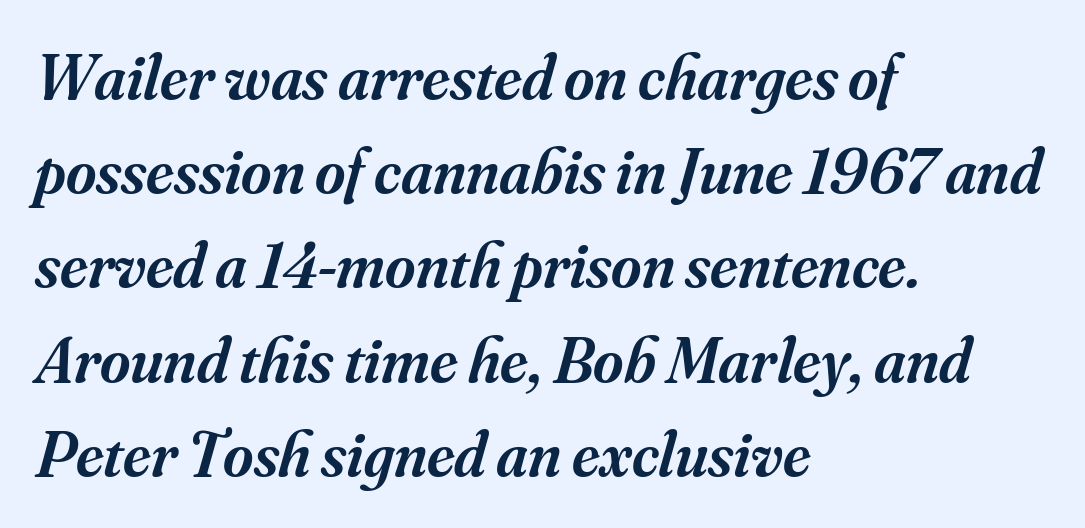
Unmarked baselines from the first word to the last. There's an unmistakable incline to the writing here. The line-height multiplier appears to be the usual default. The font family rendered here belongs to the serif group.
